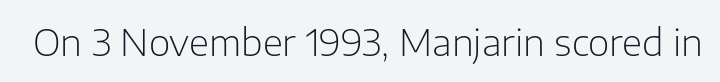
Q: Is the text bold? A: No.
Q: Is the text italic (slanted)? A: No, it is upright.
Q: Is the typeface a serif or a sans-serif typeface? A: Sans-serif.
Q: Is the text underlined? A: No.
Q: Is the spacing between letters normal or unusually wide? A: Normal.
Q: Width (condensed, normal, or wide)? A: Normal.
Q: Stroke contrast? A: Low.
Q: x-height? A: Medium.
Q: Monospaced? A: No.
